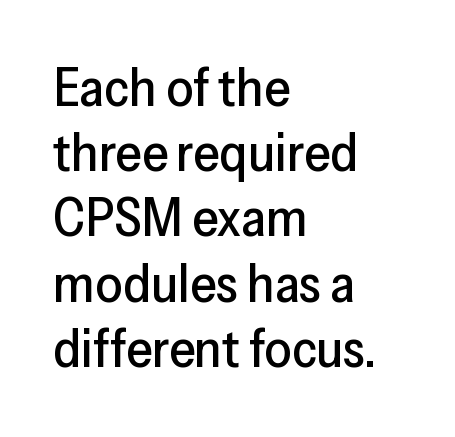
Q: Is the text italic (slanted)? A: No, it is upright.
Q: Is the typeface a serif or a sans-serif typeface? A: Sans-serif.
Q: Is the text underlined? A: No.
Q: How is the paragraph aligned? A: Left-aligned.
Q: Is the spacing between letters normal or unusually wide? A: Normal.
Q: Width (condensed, normal, or wide)? A: Normal.
Q: Stroke contrast? A: Low.
Q: x-height? A: Medium.
Q: Monospaced? A: No.
